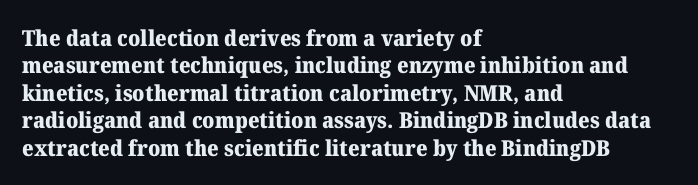
Only glyphs here, with clear space below each row. The type sits square on the baseline with zero lean. Short note: letters normally spaced. Summary of vertical rhythm: regular, with standard interline spacing. Thick stems and heavy bowls — unmistakably bold. Short and long lines alike share a common starting point at left.
